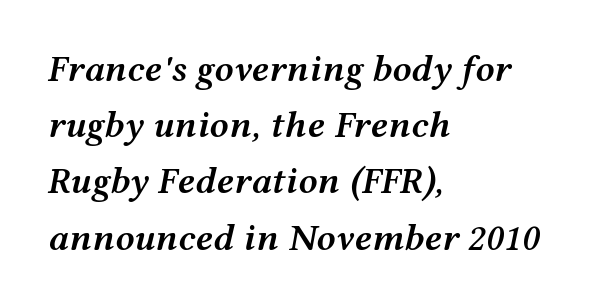
The image shows 38 px semibold, wide type, italic (leaning right); set left-aligned, normal line spacing (1.48x), normal letter spacing, not underlined; medium stroke contrast and a medium x-height.
